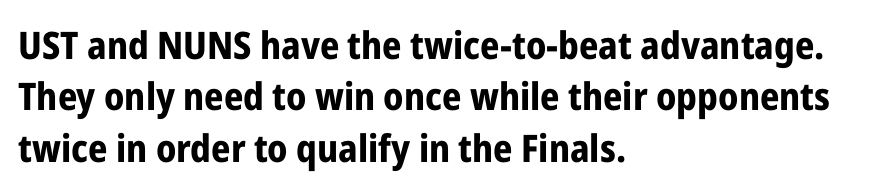
Q: Is the text bold? A: Yes.
Q: Is the text italic (slanted)? A: No, it is upright.
Q: Is the typeface a serif or a sans-serif typeface? A: Sans-serif.
Q: Is the text underlined? A: No.
Q: How is the paragraph aligned? A: Left-aligned.
Q: Is the spacing between letters normal or unusually wide? A: Normal.
Q: Is the spacing between lines tight, normal or loose? A: Normal.
Q: Width (condensed, normal, or wide)? A: Condensed.
Q: Stroke contrast? A: Low.
Q: x-height? A: Medium.
Q: Monospaced? A: No.
